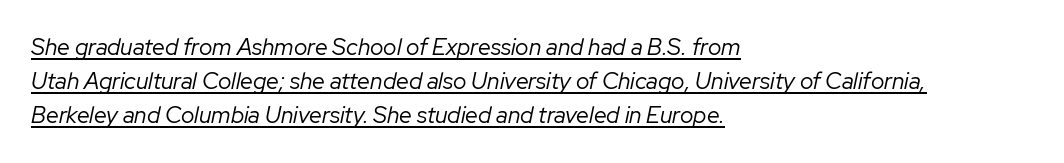
Characters follow at the spacing the type designer built in. Characters are canted at an angle relative to the baseline's perpendicular. One glance says typical: line gaps are just what's usual. The face looks like a standard text weight, possibly lighter. Decoration check: the copy is underlined. Visually the block forms a straight wall on the left and a jagged coastline on the right.
